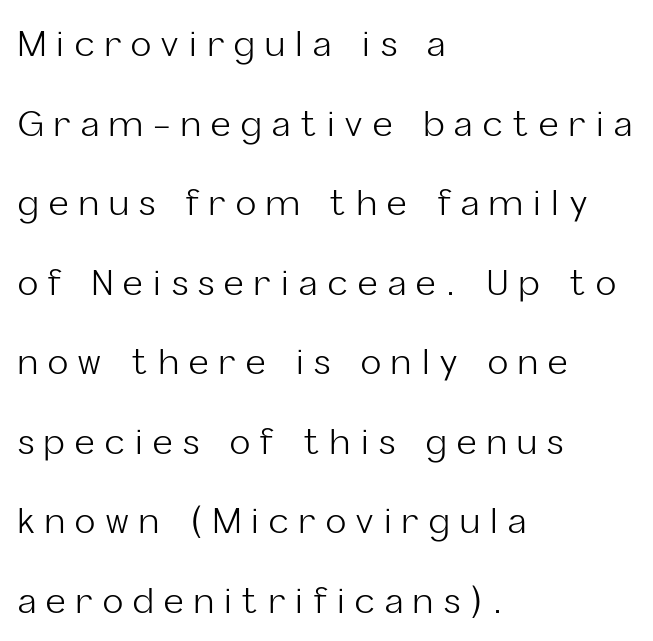
Q: Is the text bold? A: No.
Q: Is the text italic (slanted)? A: No, it is upright.
Q: Is the typeface a serif or a sans-serif typeface? A: Sans-serif.
Q: Is the text underlined? A: No.
Q: How is the paragraph aligned? A: Left-aligned.
Q: Is the spacing between letters normal or unusually wide? A: Unusually wide.
Q: Is the spacing between lines tight, normal or loose? A: Loose.
Q: Width (condensed, normal, or wide)? A: Normal.
Q: Stroke contrast? A: Low.
Q: x-height? A: Medium.
Q: Monospaced? A: No.
